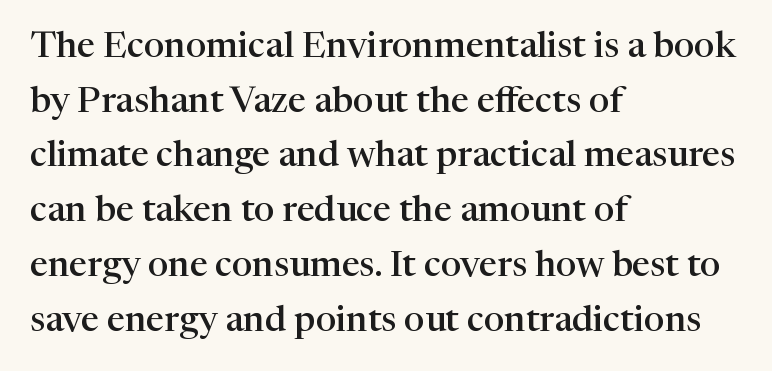
The image shows 36 px semibold serif type, upright; set left-aligned, normal line spacing (1.52x), normal letter spacing, not underlined; high stroke contrast and a medium x-height.
